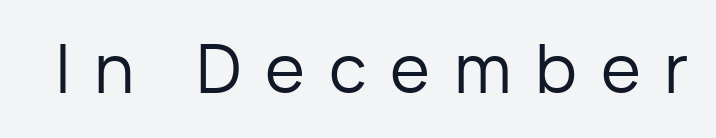
{"serif": "no", "italic": "no", "bold": "no", "weight": "regular", "width": "normal", "stroke_contrast": "low", "x_height": "medium", "monospaced": "no", "underline": "no", "letter_spacing": "wide", "letter_spacing_em": 0.35, "glyph_px": 68}
